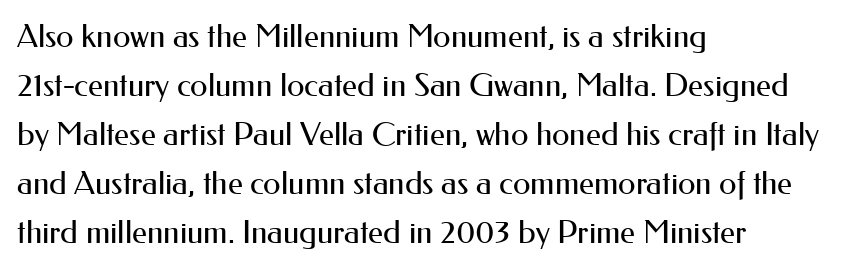
{"serif": "no", "italic": "no", "bold": "no", "weight": "regular", "width": "normal", "stroke_contrast": "medium", "x_height": "small", "monospaced": "no", "underline": "no", "align": "left", "line_spacing": "normal", "line_spacing_ratio": 1.53, "letter_spacing": "normal", "letter_spacing_em": 0.0, "glyph_px": 32}
